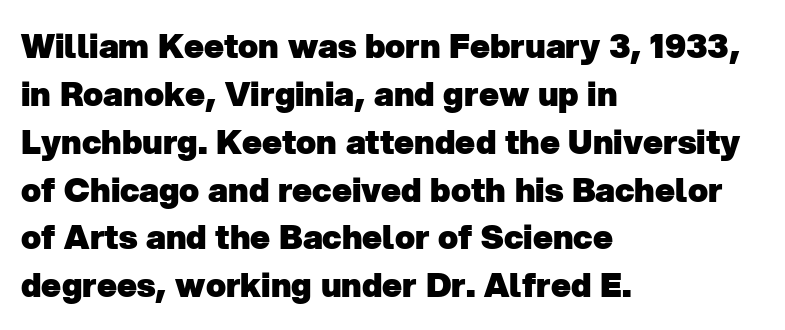
The image shows 33 px heavy sans-serif type; set left-aligned, normal line spacing (1.45x), normal letter spacing, not underlined; low stroke contrast and a medium x-height.
